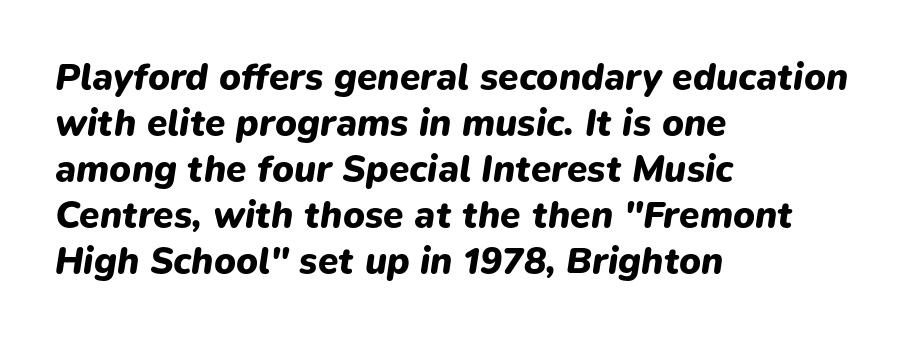
Q: Is the text bold? A: Yes.
Q: Is the text italic (slanted)? A: Yes, it leans right by about 9 degrees.
Q: Is the text underlined? A: No.
Q: How is the paragraph aligned? A: Left-aligned.
Q: Is the spacing between letters normal or unusually wide? A: Normal.
Q: Width (condensed, normal, or wide)? A: Normal.
Q: Stroke contrast? A: Low.
Q: x-height? A: Medium.
Q: Monospaced? A: No.
